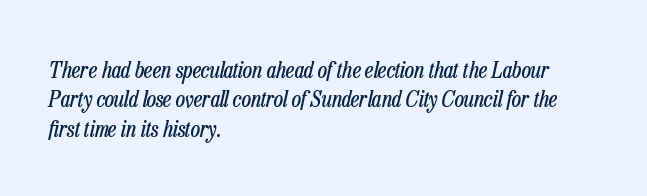
The image shows 23 px text type, italic (leaning right); set left-aligned, normal line spacing (1.28x), normal letter spacing, not underlined.
